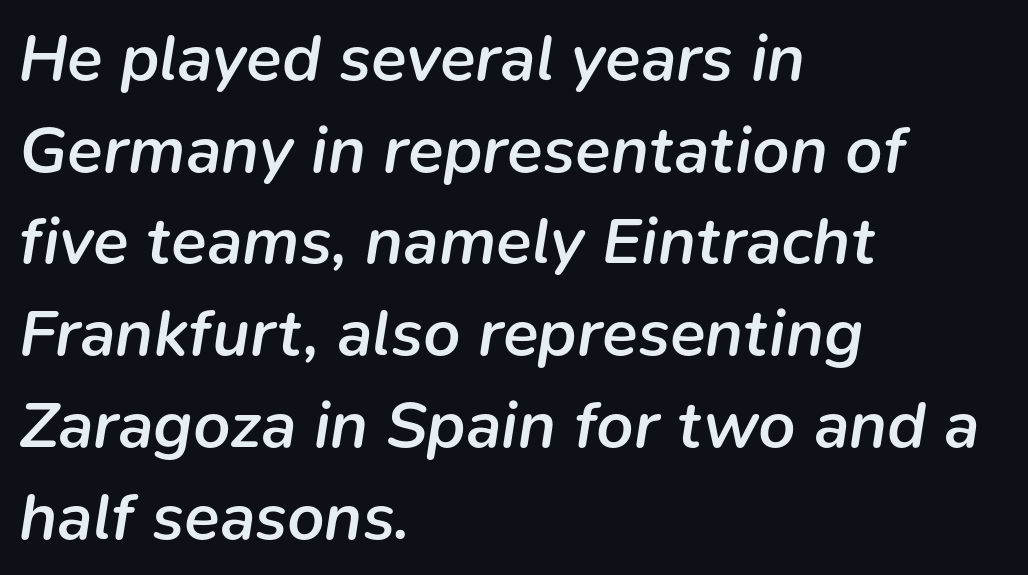
In terms of posture, this sample is oblique. This rendering leaves character spacing at its baseline value. A clean baseline with only descenders dipping below it. Proportional: the letters do not fall into vertical columns.
